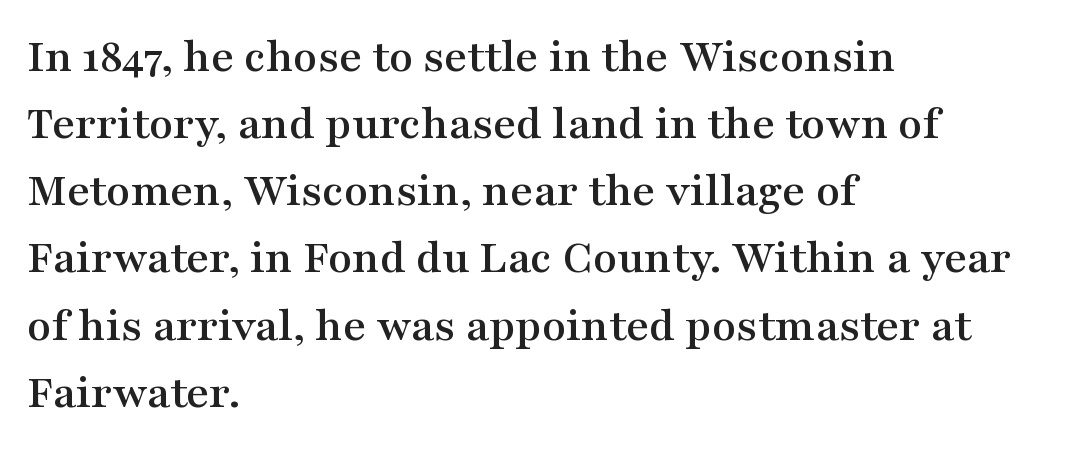
The image shows 49 px wide serif type, upright; set left-aligned, normal line spacing (1.37x), normal letter spacing, not underlined; medium stroke contrast and a medium x-height.
